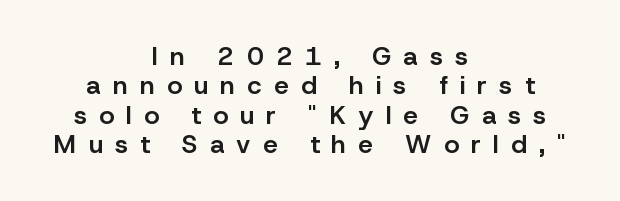
{"italic": "no", "bold": "semi", "underline": "no", "align": "center", "line_spacing": "tight", "line_spacing_ratio": 1.13, "letter_spacing": "wide", "letter_spacing_em": 0.47, "glyph_px": 26}
